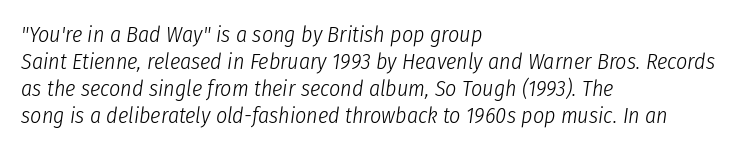
The image shows 22 px text type, italic (leaning right); set left-aligned, line spacing 1.22x, normal letter spacing, not underlined.
